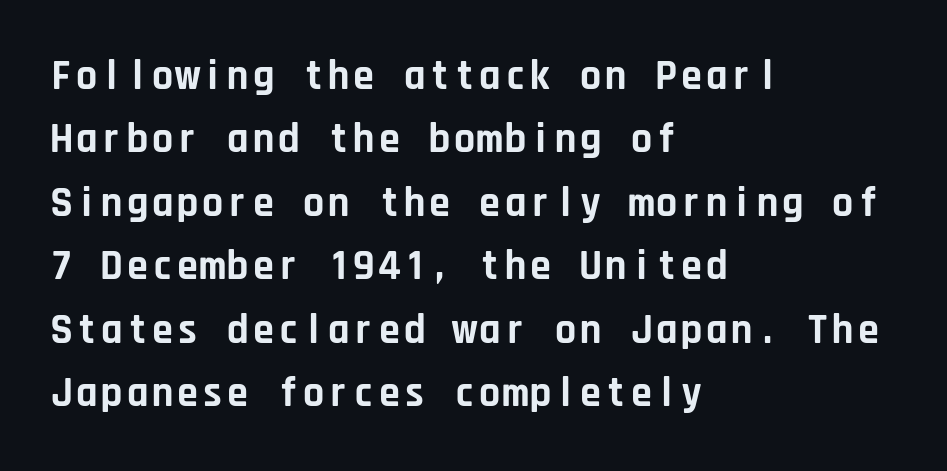
Q: Is the text bold? A: Yes.
Q: Is the text italic (slanted)? A: No, it is upright.
Q: Is the typeface a serif or a sans-serif typeface? A: Sans-serif.
Q: Is the text underlined? A: No.
Q: How is the paragraph aligned? A: Left-aligned.
Q: Is the spacing between letters normal or unusually wide? A: Normal.
Q: Is the spacing between lines tight, normal or loose? A: Normal.
Q: Width (condensed, normal, or wide)? A: Normal.
Q: Stroke contrast? A: Low.
Q: x-height? A: Large.
Q: Monospaced? A: Yes.
